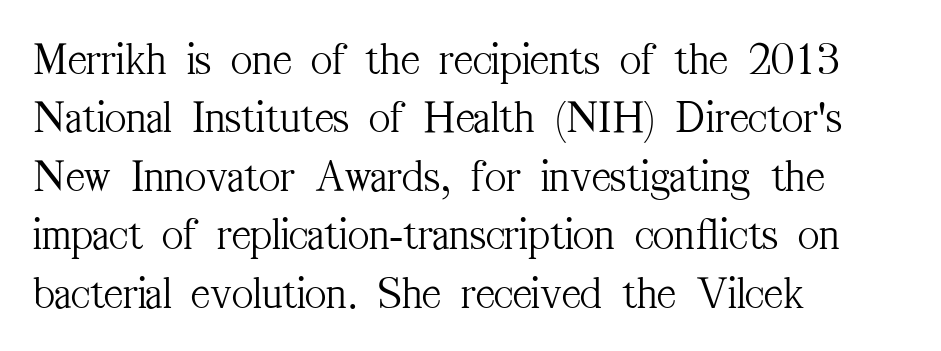
{"serif": "yes", "italic": "no", "bold": "no", "weight": "light", "width": "condensed", "stroke_contrast": "medium", "x_height": "medium", "monospaced": "no", "underline": "no", "align": "left", "line_spacing": "normal", "line_spacing_ratio": 1.27, "letter_spacing": "normal", "letter_spacing_em": 0.0, "glyph_px": 46}
